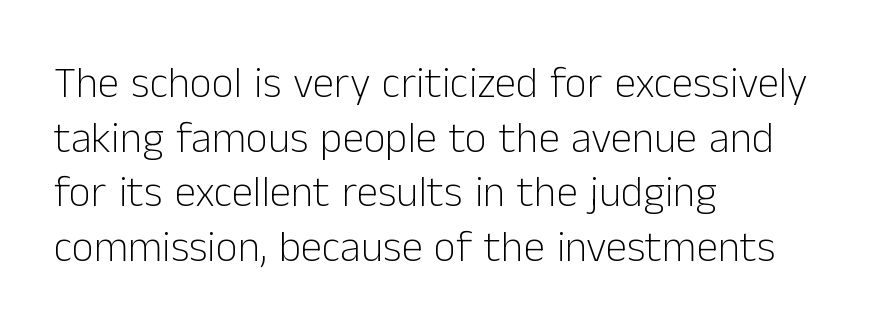
{"serif": "no", "italic": "no", "bold": "no", "weight": "light", "width": "normal", "stroke_contrast": "low", "x_height": "medium", "monospaced": "no", "underline": "no", "align": "left", "line_spacing": "normal", "line_spacing_ratio": 1.27, "letter_spacing": "normal", "letter_spacing_em": 0.0, "glyph_px": 43}
